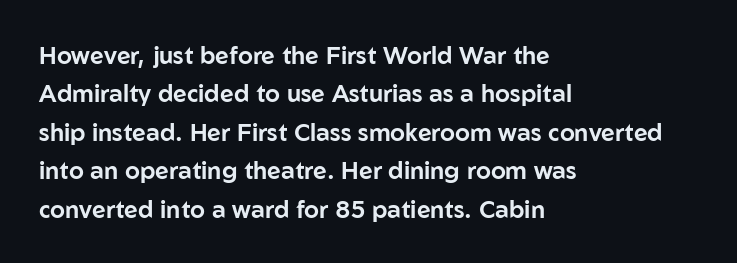
How would I describe the line gaps? Plain and ordinary. Teacher's note: observe the even left margin — that is flush-left alignment. Decoration check: the copy has no underline. Characters follow at the spacing the type designer built in. Is there any slant? The stems are plumb.
